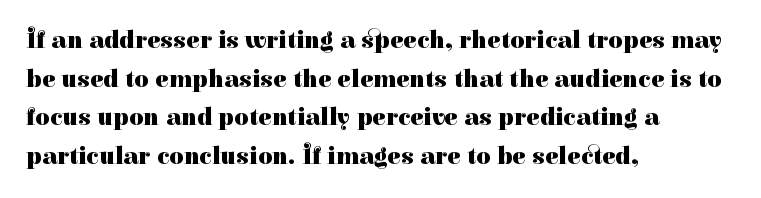
Q: Is the text bold? A: Yes.
Q: Is the text italic (slanted)? A: No, it is upright.
Q: Is the text underlined? A: No.
Q: How is the paragraph aligned? A: Left-aligned.
Q: Is the spacing between letters normal or unusually wide? A: Normal.
Q: Is the spacing between lines tight, normal or loose? A: Normal.
